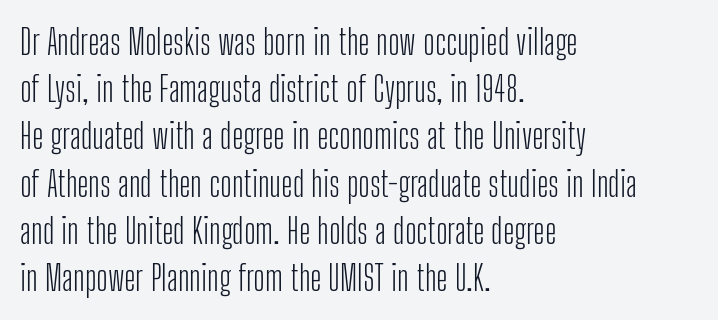
The image shows 35 px light, condensed sans-serif type, upright; set left-aligned, normal line spacing (1.35x), normal letter spacing, not underlined; low stroke contrast and a medium x-height.
